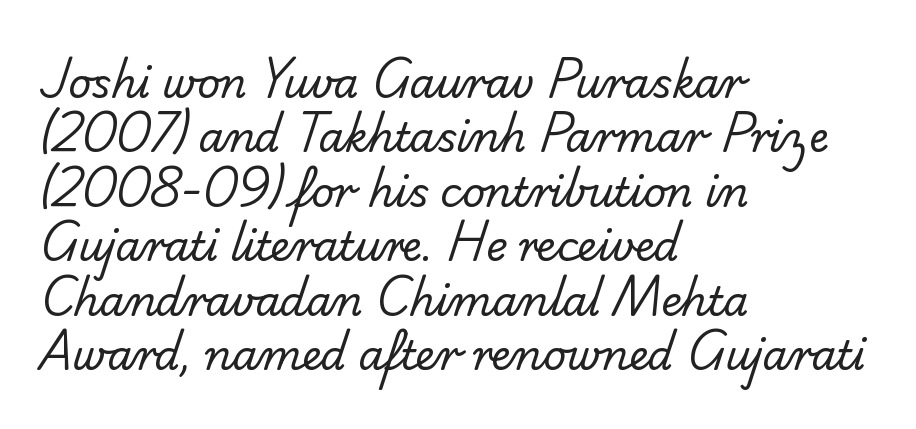
{"serif": "no", "bold": "no", "weight": "regular", "width": "normal", "stroke_contrast": "low", "x_height": "small", "monospaced": "no", "underline": "no", "align": "left", "line_spacing": "normal", "line_spacing_ratio": 1.36, "letter_spacing": "normal", "letter_spacing_em": 0.0, "glyph_px": 40}
